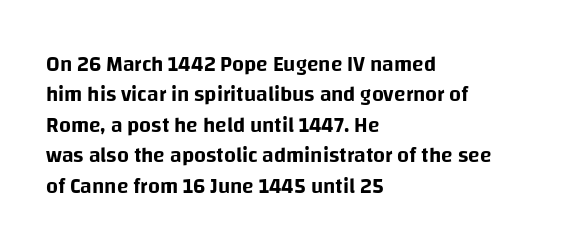
A bare baseline throughout the passage. This rendering uses left alignment, leaving the right contour irregular. Vertical strokes here are truly vertical. Glyph-to-glyph distance matches everyday printed text. If you measured baseline to baseline, you'd find a middling distance.
